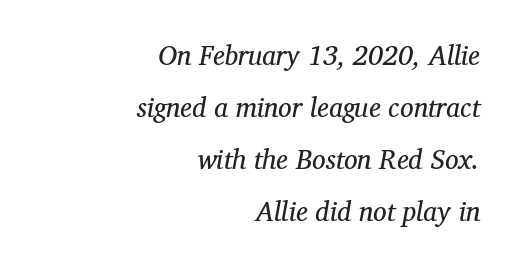
Q: Is the text bold? A: No.
Q: Is the text italic (slanted)? A: Yes, it leans right by about 12 degrees.
Q: Is the text underlined? A: No.
Q: How is the paragraph aligned? A: Right-aligned.
Q: Is the spacing between letters normal or unusually wide? A: Normal.
Q: Is the spacing between lines tight, normal or loose? A: Loose.
